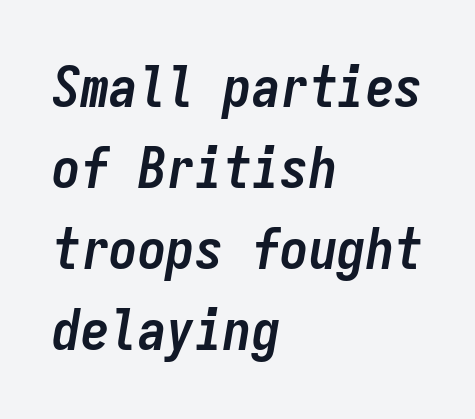
The image shows 57 px semibold, condensed type, italic (leaning right), monospaced; set left-aligned, normal line spacing (1.42x), normal letter spacing, not underlined; low stroke contrast and a medium x-height.
